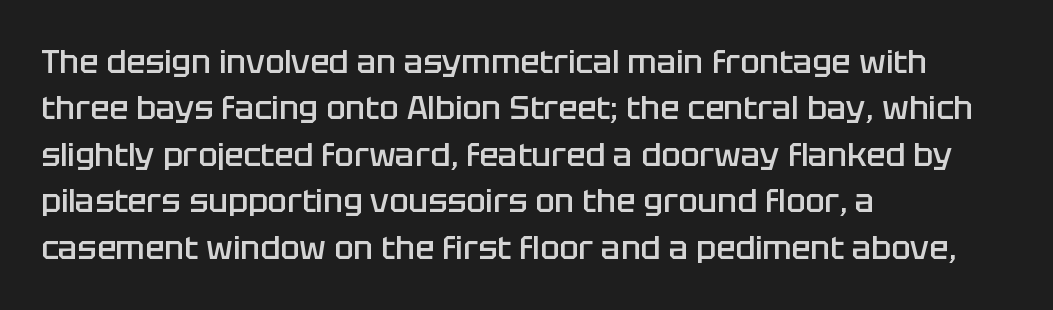
The typeface chosen for these lines omits serifs. Each line starts at the same left margin while the right side varies. Nobody drew a line under any word here. In terms of letterspacing, this is plain default setting. You could not count columns in this text — the font is proportionally spaced. These lines carry some extra weight — a demibold, not a full bold.
